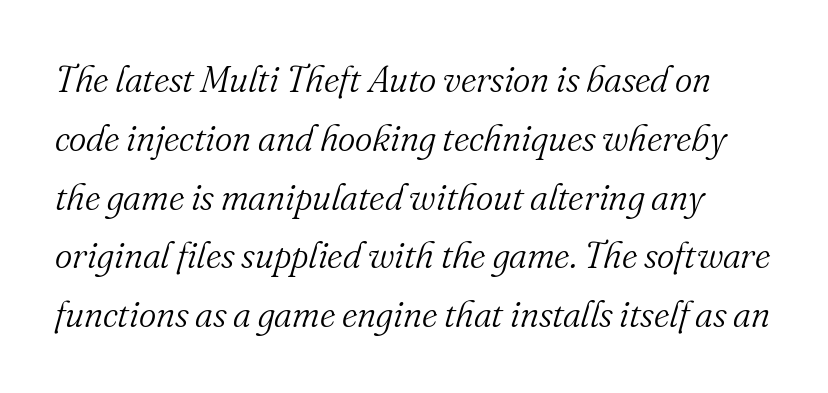
Q: Is the text bold? A: No.
Q: Is the text italic (slanted)? A: Yes, it leans right by about 16 degrees.
Q: Is the typeface a serif or a sans-serif typeface? A: Serif.
Q: Is the text underlined? A: No.
Q: Is the spacing between letters normal or unusually wide? A: Normal.
Q: Is the spacing between lines tight, normal or loose? A: Normal.
Q: Width (condensed, normal, or wide)? A: Normal.
Q: Stroke contrast? A: Medium.
Q: x-height? A: Small.
Q: Monospaced? A: No.
